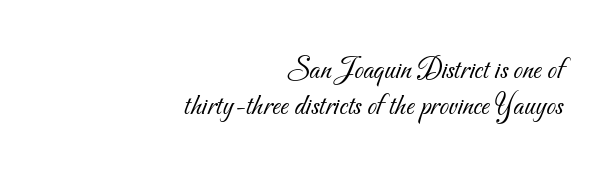
{"serif": "no", "bold": "no", "weight": "light", "width": "normal", "stroke_contrast": "medium", "x_height": "small", "monospaced": "no", "underline": "no", "align": "right", "line_spacing_ratio": 1.19, "letter_spacing": "normal", "letter_spacing_em": 0.0, "glyph_px": 30}
